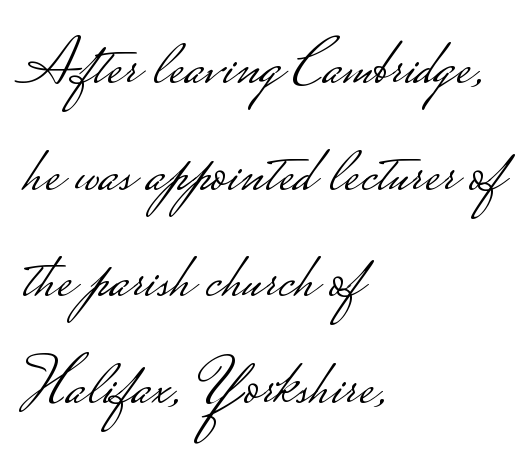
Think standard paragraph weight, or any step lighter than that. Honestly, there is no underline to notice here at all. Are there feet on the stems? There aren't — it's a sans. The rendering uses a moderate line-height, typical for paragraphs. The passage shown has conventional tracking throughout.
